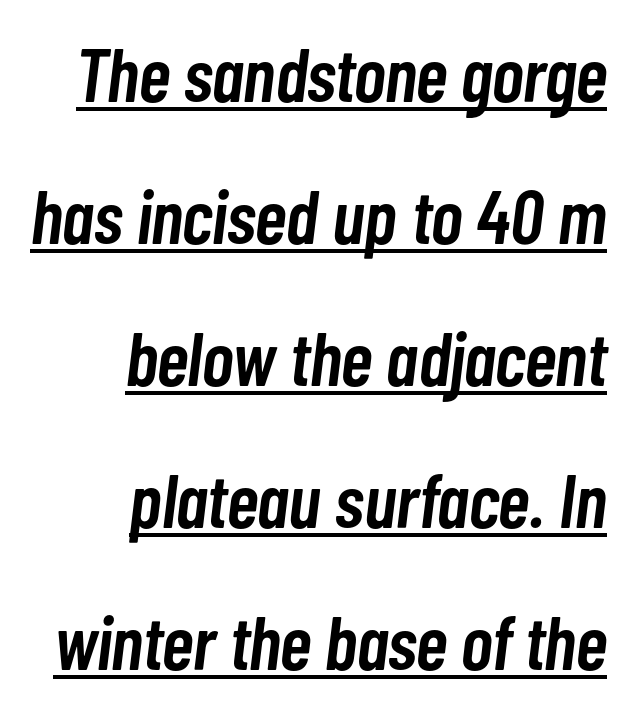
The passage shown is typed in a proportional face where columns would drift. Somebody hit Ctrl+U on this one — the words are underlined. A somewhat darkened texture: the type is semibold rather than bold. Compared with a flush-left layout, this one pins lines to the opposite, right side.
